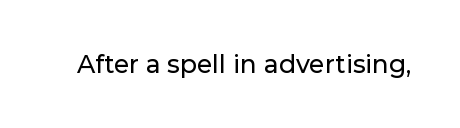
The image shows 25 px text type, upright; set normal letter spacing, not underlined.
